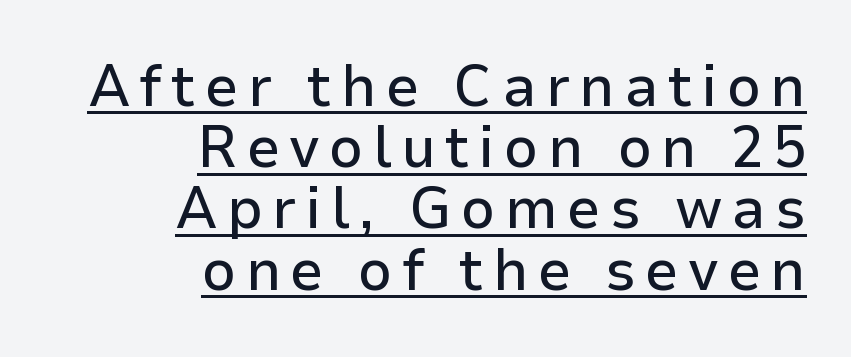
Q: Is the text italic (slanted)? A: No, it is upright.
Q: Is the typeface a serif or a sans-serif typeface? A: Sans-serif.
Q: Is the text underlined? A: Yes.
Q: How is the paragraph aligned? A: Right-aligned.
Q: Is the spacing between lines tight, normal or loose? A: Tight.
Q: Width (condensed, normal, or wide)? A: Normal.
Q: Stroke contrast? A: Low.
Q: x-height? A: Medium.
Q: Monospaced? A: No.
